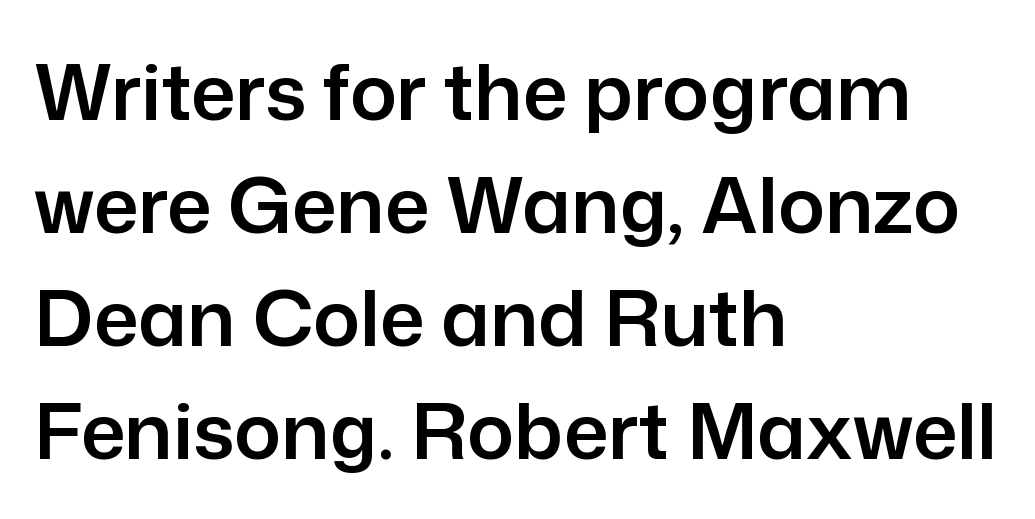
Students, note that the glyphs here touch the page at normal intervals. The space between consecutive lines is moderate. Posture: upright roman. Varying glyph widths throughout — classic text-font behaviour. The passage is arranged the way most books set body copy — flush left.
